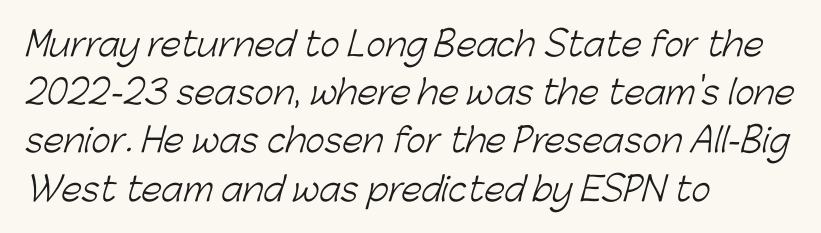
The image shows 33 px light sans-serif type; set left-aligned, normal line spacing (1.46x), normal letter spacing, not underlined; low stroke contrast and a medium x-height.
